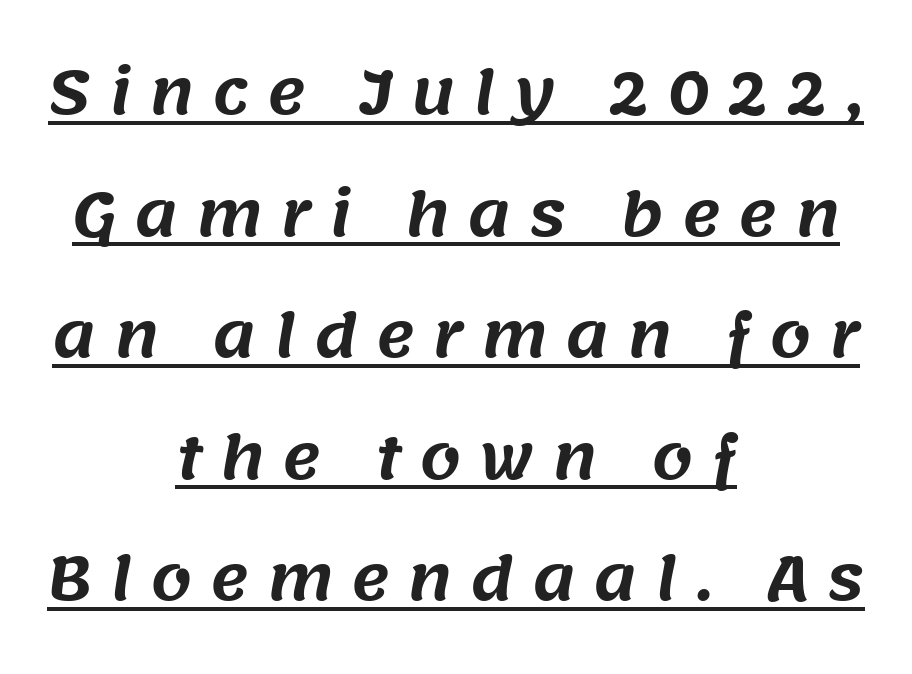
{"serif": "no", "width": "normal", "stroke_contrast": "medium", "x_height": "large", "monospaced": "no", "underline": "yes", "align": "center", "line_spacing": "loose", "line_spacing_ratio": 2.06, "letter_spacing": "wide", "letter_spacing_em": 0.3, "glyph_px": 59}
